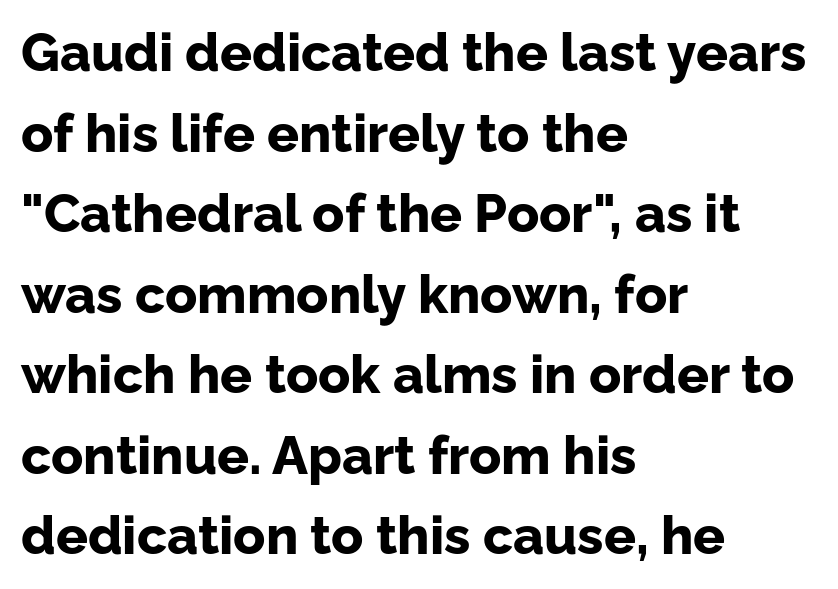
{"serif": "no", "italic": "no", "bold": "yes", "weight": "bold", "width": "normal", "stroke_contrast": "low", "x_height": "medium", "monospaced": "no", "underline": "no", "align": "left", "line_spacing": "normal", "line_spacing_ratio": 1.52, "letter_spacing": "normal", "letter_spacing_em": 0.0, "glyph_px": 53}
